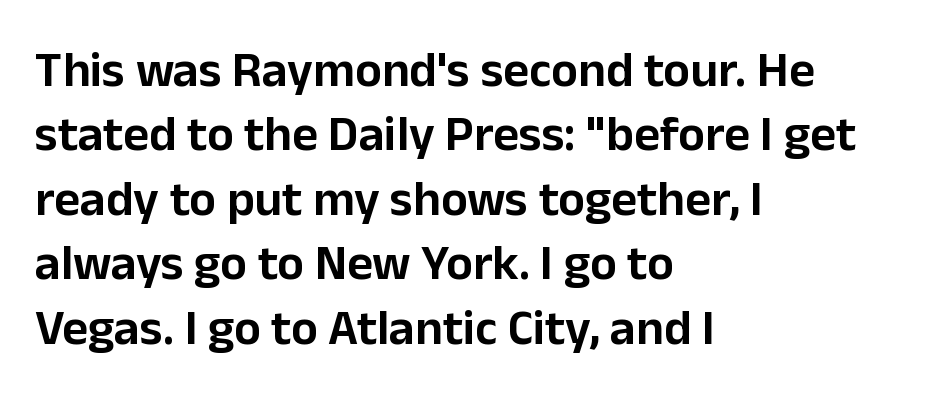
{"serif": "no", "italic": "no", "width": "normal", "stroke_contrast": "low", "x_height": "medium", "monospaced": "no", "underline": "no", "align": "left", "line_spacing": "normal", "line_spacing_ratio": 1.29, "letter_spacing": "normal", "letter_spacing_em": 0.0, "glyph_px": 50}
